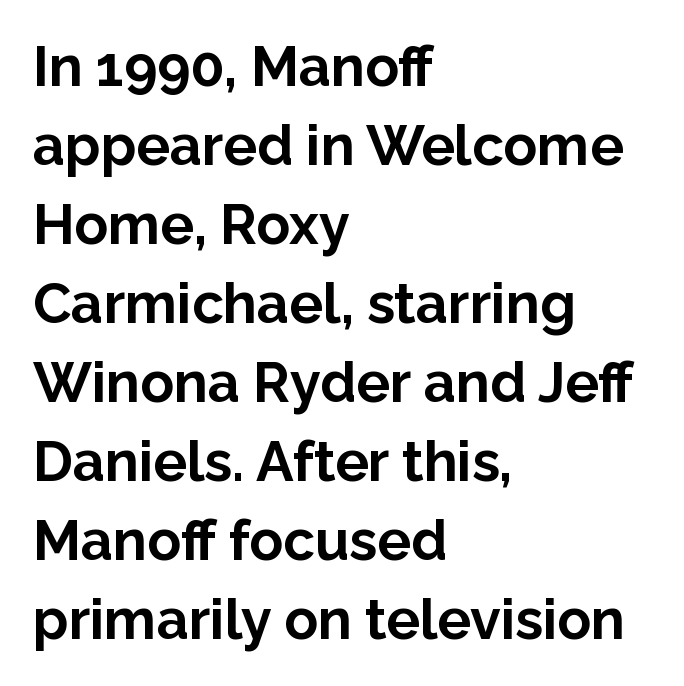
Q: Is the text bold? A: Yes.
Q: Is the text italic (slanted)? A: No, it is upright.
Q: Is the typeface a serif or a sans-serif typeface? A: Sans-serif.
Q: Is the text underlined? A: No.
Q: How is the paragraph aligned? A: Left-aligned.
Q: Is the spacing between letters normal or unusually wide? A: Normal.
Q: Is the spacing between lines tight, normal or loose? A: Normal.
Q: Width (condensed, normal, or wide)? A: Normal.
Q: Stroke contrast? A: Low.
Q: x-height? A: Medium.
Q: Monospaced? A: No.
